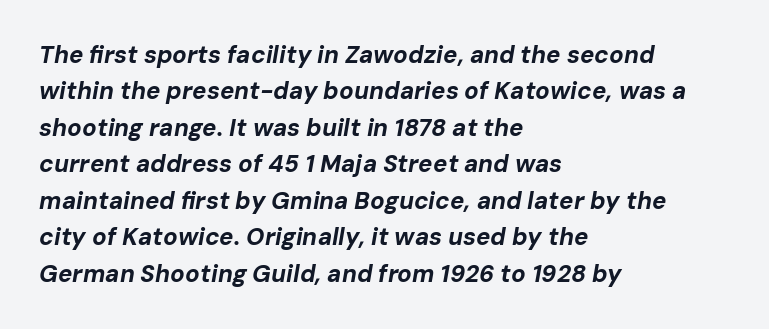
{"italic": "yes", "lean": "right", "slant_degrees": 10, "bold": "yes", "underline": "no", "align": "left", "line_spacing": "normal", "line_spacing_ratio": 1.52, "letter_spacing": "normal", "letter_spacing_em": 0.0, "glyph_px": 24}
